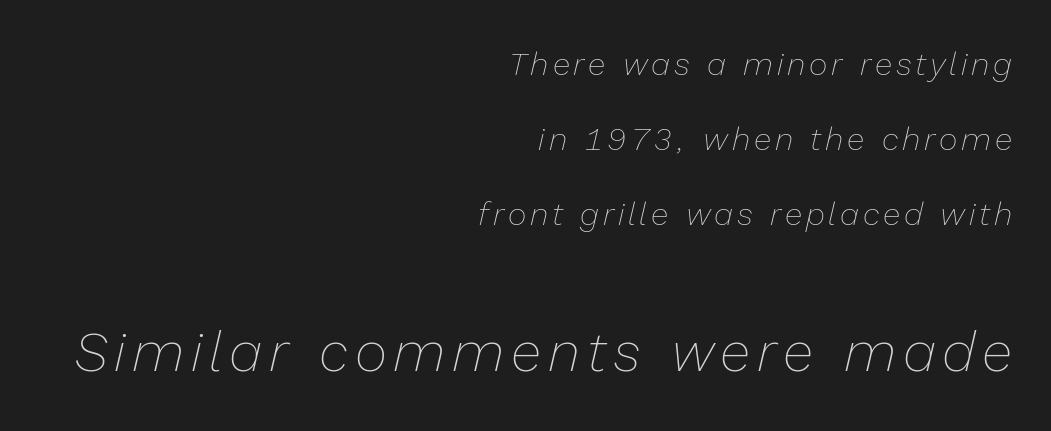
The image shows 56 px thin type, italic (leaning right); set right-aligned, loose line spacing (2.35x), not underlined; the second (bottom) block is 1.75x larger; low stroke contrast and a medium x-height.
